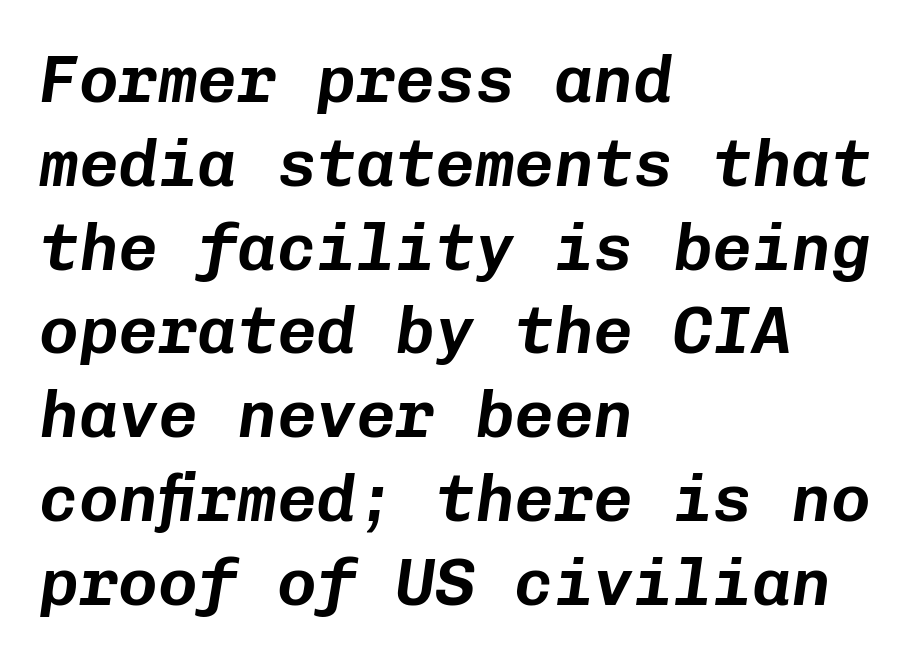
The image shows 66 px text type, italic (leaning right), monospaced; set left-aligned, normal line spacing (1.27x), normal letter spacing, not underlined; low stroke contrast and a medium x-height.
